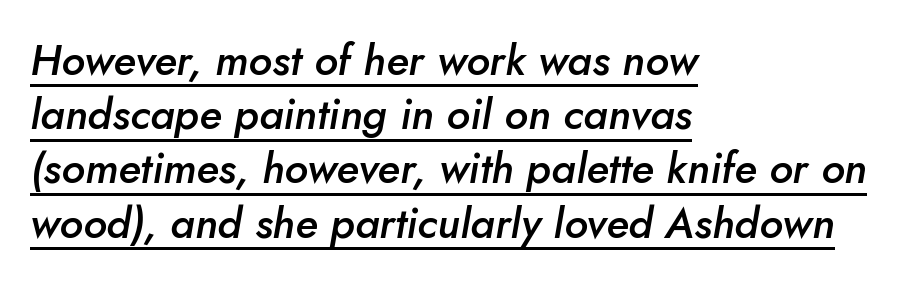
The image shows 43 px semibold type, italic (leaning right); set left-aligned, normal line spacing (1.26x), normal letter spacing, underlined; low stroke contrast and a small x-height.
